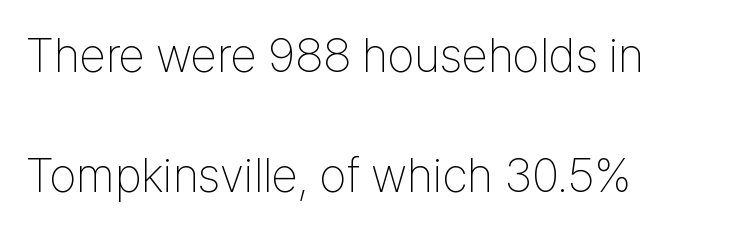
{"serif": "no", "italic": "no", "bold": "no", "weight": "thin", "width": "condensed", "stroke_contrast": "low", "x_height": "medium", "monospaced": "no", "underline": "no", "align": "left", "line_spacing": "loose", "line_spacing_ratio": 2.5, "letter_spacing": "normal", "letter_spacing_em": 0.0, "glyph_px": 48}
